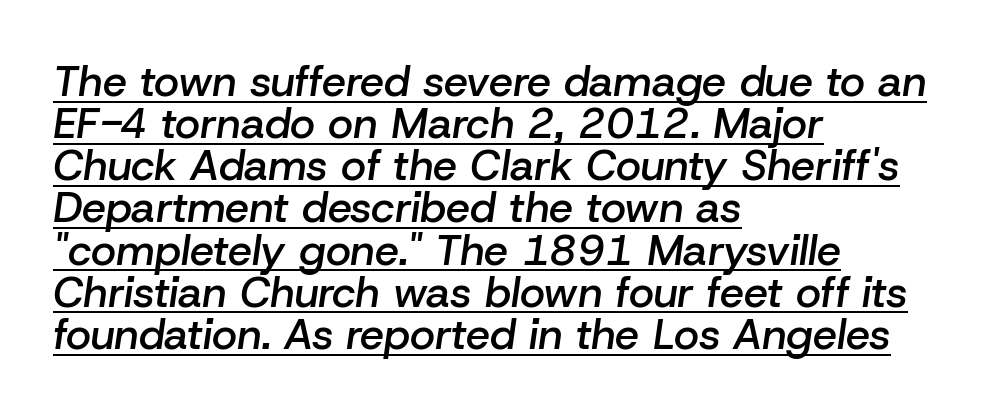
Q: Is the text bold? A: Semi-bold.
Q: Is the text italic (slanted)? A: Yes, it leans right by about 8 degrees.
Q: Is the text underlined? A: Yes.
Q: How is the paragraph aligned? A: Left-aligned.
Q: Is the spacing between letters normal or unusually wide? A: Normal.
Q: Is the spacing between lines tight, normal or loose? A: Tight.
Q: Width (condensed, normal, or wide)? A: Normal.
Q: Stroke contrast? A: Low.
Q: x-height? A: Medium.
Q: Monospaced? A: No.
